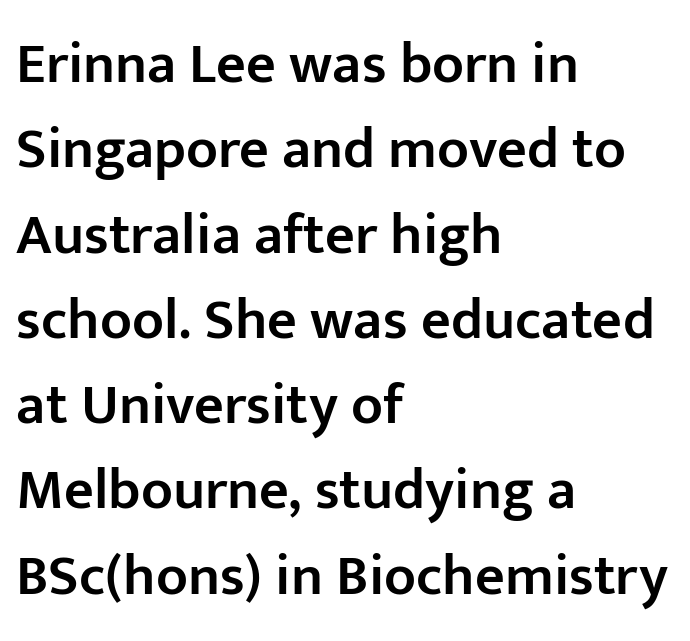
{"serif": "no", "italic": "no", "bold": "semi", "weight": "semibold", "width": "normal", "stroke_contrast": "low", "x_height": "medium", "monospaced": "no", "underline": "no", "align": "left", "line_spacing": "normal", "line_spacing_ratio": 1.47, "letter_spacing": "normal", "letter_spacing_em": 0.0, "glyph_px": 58}
